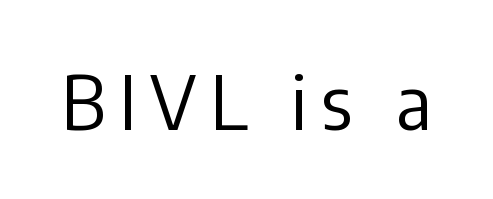
This sample uses an upright cut, with every glyph sitting square on the baseline. The face used here is proportionally spaced, like ordinary book or web type. The typeface has the unassuming heft of standard copy or less. Quick note: underline off. Font category for this specimen: sans-serif.
